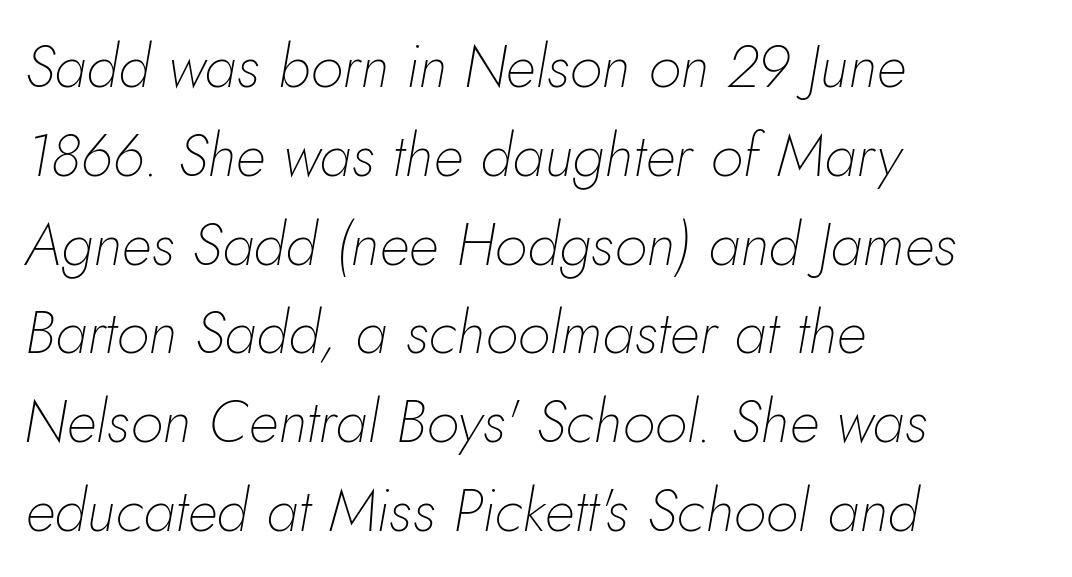
The image shows 60 px thin type, italic (leaning right); set left-aligned, normal line spacing (1.48x), normal letter spacing, not underlined; low stroke contrast and a small x-height.
